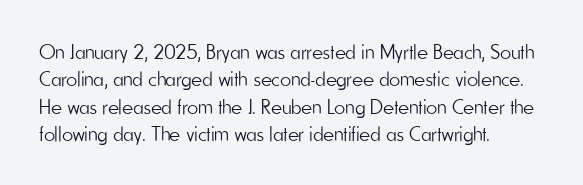
Reading down the block, your eye returns to a fixed left position each line. The weight tops out at a normal text grade. Interline gaps are of average width in this sample. The letters sit at their default tracking, neither squeezed nor spread.
